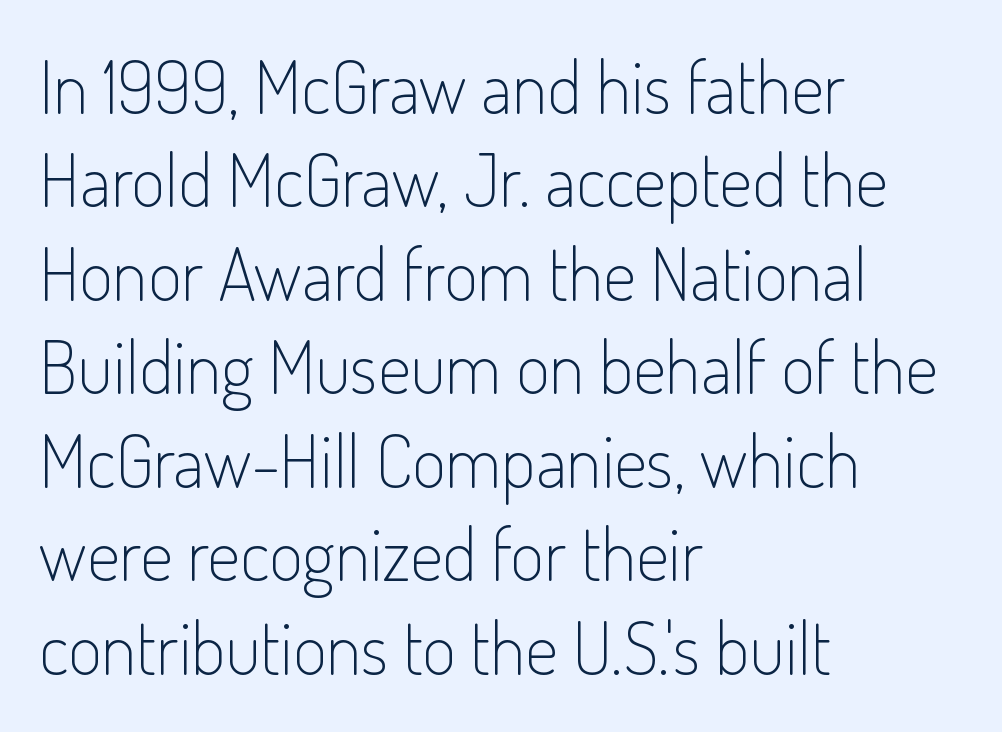
Q: Is the text bold? A: No.
Q: Is the text italic (slanted)? A: No, it is upright.
Q: Is the typeface a serif or a sans-serif typeface? A: Sans-serif.
Q: Is the text underlined? A: No.
Q: How is the paragraph aligned? A: Left-aligned.
Q: Is the spacing between letters normal or unusually wide? A: Normal.
Q: Is the spacing between lines tight, normal or loose? A: Normal.
Q: Width (condensed, normal, or wide)? A: Condensed.
Q: Stroke contrast? A: Low.
Q: x-height? A: Small.
Q: Monospaced? A: No.
